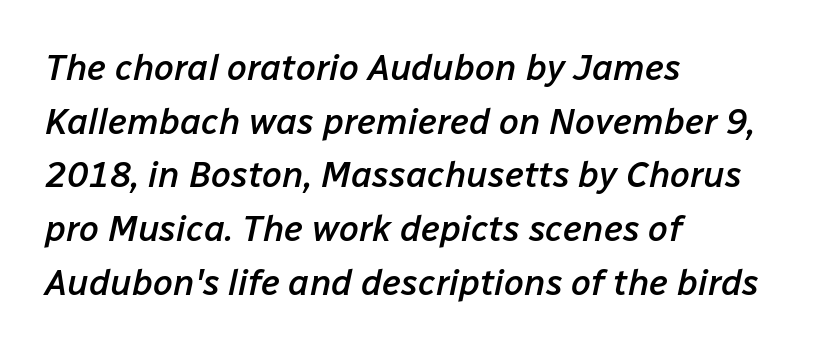
{"italic": "yes", "lean": "right", "slant_degrees": 12, "bold": "semi", "weight": "semibold", "width": "normal", "stroke_contrast": "low", "x_height": "medium", "monospaced": "no", "underline": "no", "align": "left", "line_spacing": "normal", "line_spacing_ratio": 1.49, "letter_spacing": "normal", "letter_spacing_em": 0.0, "glyph_px": 36}
